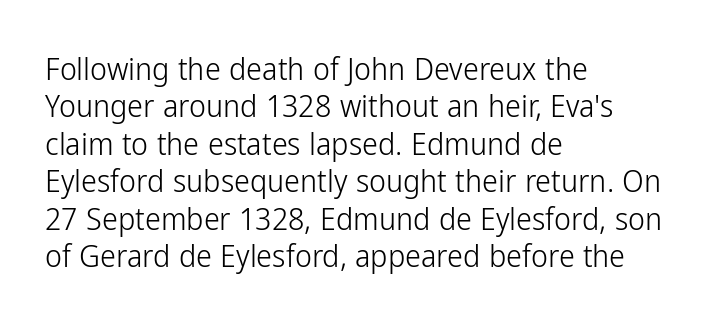
{"serif": "no", "italic": "no", "bold": "no", "weight": "light", "width": "condensed", "stroke_contrast": "low", "x_height": "medium", "monospaced": "no", "underline": "no", "align": "left", "line_spacing_ratio": 1.17, "letter_spacing": "normal", "letter_spacing_em": 0.0, "glyph_px": 32}
